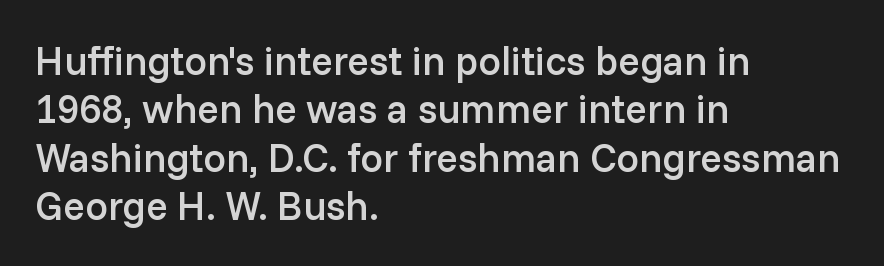
The image shows 40 px semibold sans-serif type, upright; set left-aligned, line spacing 1.21x, normal letter spacing, not underlined; low stroke contrast and a medium x-height.
